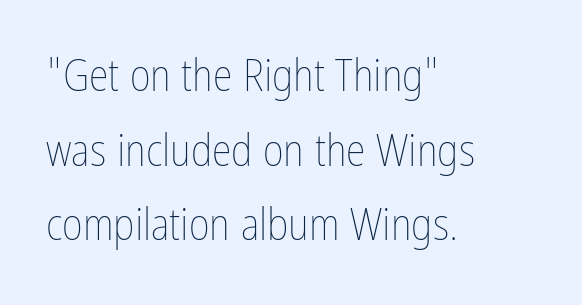
Summary of weight: not heavy and not bold. Underline: absent. This sample has the flowing, uneven cadence of proportional lettering. Vertical spacing — default. How are the letters spaced? Ordinarily, with no added tracking. Notice how the stems are strictly vertical — no italics here.
